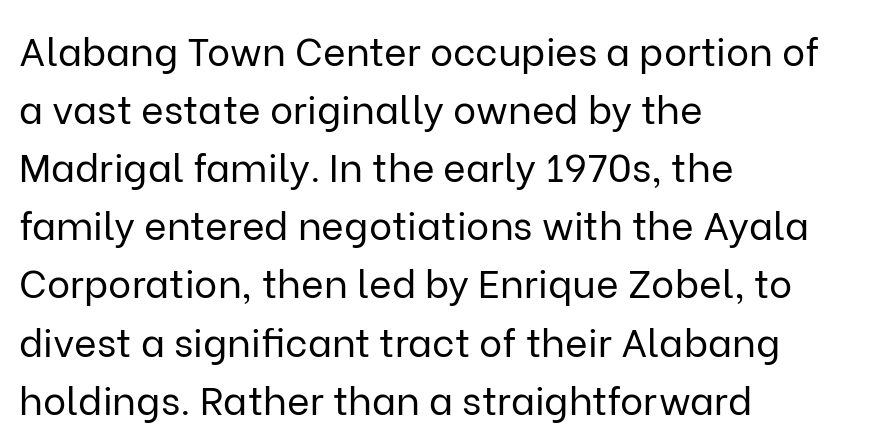
The image shows 39 px regular-weight sans-serif type, upright; set left-aligned, normal line spacing (1.49x), normal letter spacing, not underlined; low stroke contrast and a medium x-height.
